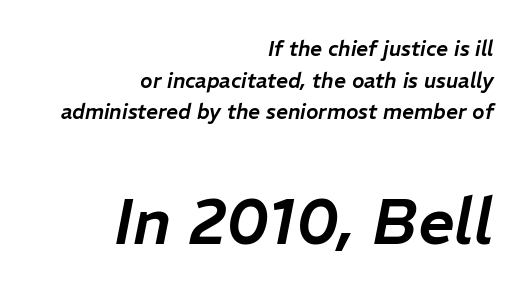
The image shows 64 px text type, italic (leaning right); set right-aligned, normal line spacing (1.51x), normal letter spacing, not underlined; the second (bottom) block is 3.05x larger; low stroke contrast and a medium x-height.
